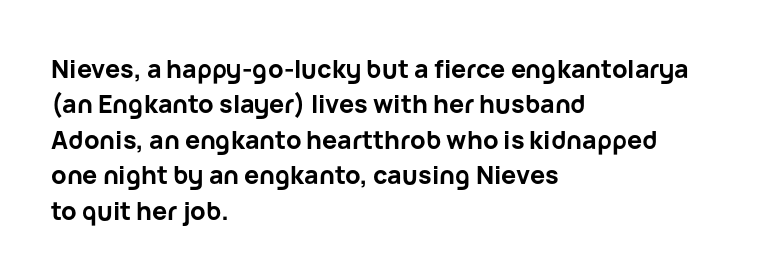
The strokes are fattened all the way to bold. Does the copy run flush right? No — it runs flush left. The face used here is rendered with its standard letterfit. Does the leading feel generous? No, just average. The typography opts for an upright posture over an oblique one.
